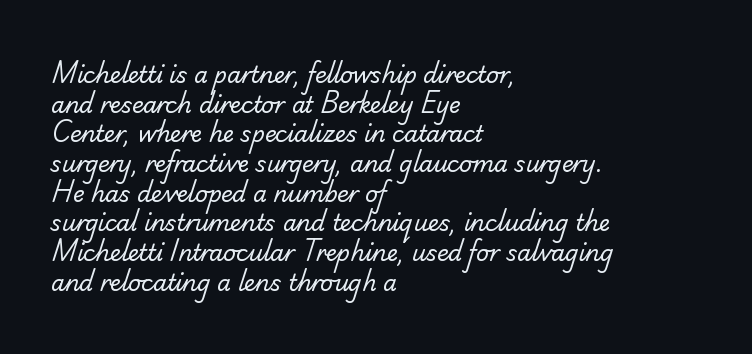
Q: Is the text bold? A: No.
Q: Is the text underlined? A: No.
Q: How is the paragraph aligned? A: Left-aligned.
Q: Is the spacing between letters normal or unusually wide? A: Normal.
Q: Is the spacing between lines tight, normal or loose? A: Normal.
